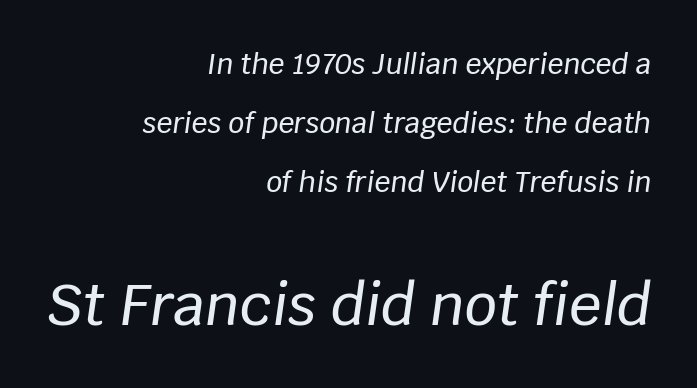
Q: Is the text italic (slanted)? A: Yes, it leans right by about 8 degrees.
Q: Is the text underlined? A: No.
Q: How is the paragraph aligned? A: Right-aligned.
Q: Is the spacing between letters normal or unusually wide? A: Normal.
Q: Is the spacing between lines tight, normal or loose? A: Loose.
Q: Which block of text is set in a larger size, the first (top) or the second (bottom)? A: The second (bottom) one.
Q: Width (condensed, normal, or wide)? A: Normal.
Q: Stroke contrast? A: Low.
Q: x-height? A: Large.
Q: Monospaced? A: No.
